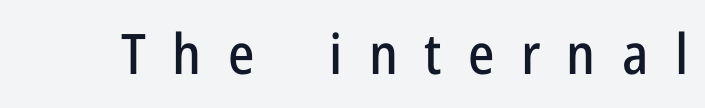
The glyphs are unaccompanied by any horizontal stroke below them. Observe the wide spacing: letters keep a clear distance from each other. Proportional: the letters do not fall into vertical columns. Unlike a traditional serif, this face leaves its strokes unadorned.
